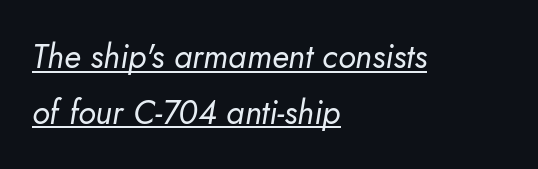
Q: Is the text bold? A: No.
Q: Is the text italic (slanted)? A: Yes, it leans right by about 10 degrees.
Q: Is the text underlined? A: Yes.
Q: How is the paragraph aligned? A: Left-aligned.
Q: Is the spacing between letters normal or unusually wide? A: Normal.
Q: Is the spacing between lines tight, normal or loose? A: Normal.
Q: Width (condensed, normal, or wide)? A: Normal.
Q: Stroke contrast? A: Low.
Q: x-height? A: Small.
Q: Monospaced? A: No.
